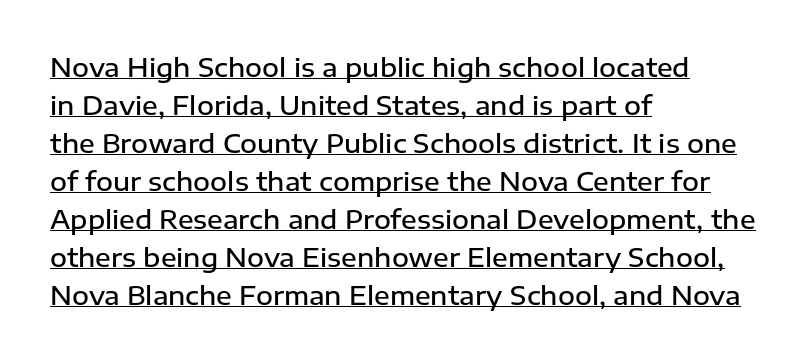
The image shows 26 px text type, upright; set left-aligned, normal line spacing (1.46x), normal letter spacing, underlined.
